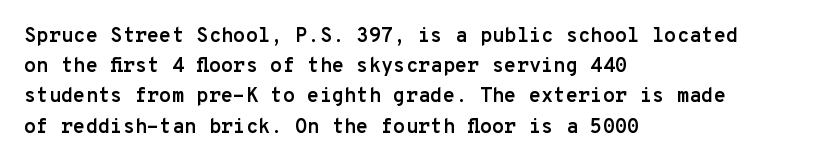
{"italic": "no", "bold": "yes", "underline": "no", "align": "left", "line_spacing": "normal", "line_spacing_ratio": 1.51, "letter_spacing": "normal", "letter_spacing_em": 0.0, "glyph_px": 20}
